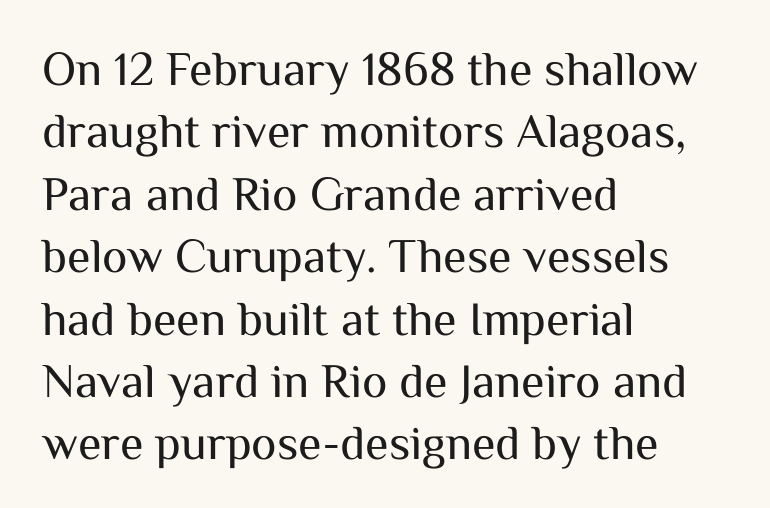
Each letter keeps its own natural width here, so spacing adapts to shape. The rows are spaced the way most documents space them. The horizontal fit of the characters is conventional and even. The words here are not underlined. This reads as an unemphasized weight, regular at the heaviest. In terms of letterform style, serifs are entirely absent.
